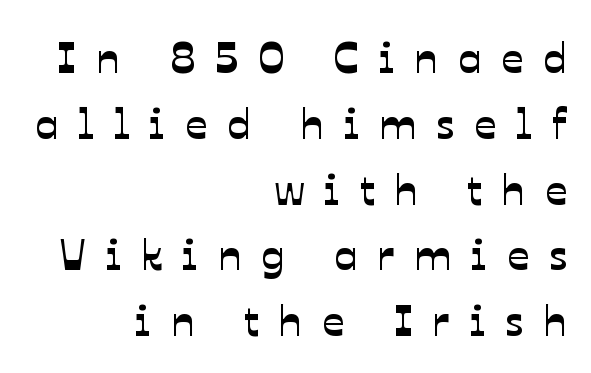
The image shows 43 px sans-serif type; set right-aligned, normal line spacing (1.53x), unusually wide letter spacing (+0.46 em), not underlined; low stroke contrast and a medium x-height.
